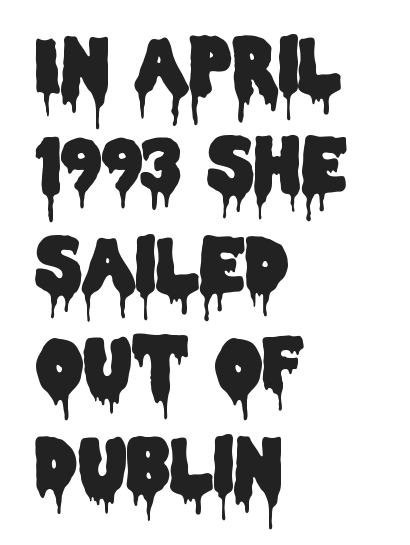
Q: Is the text italic (slanted)? A: No, it is upright.
Q: Is the typeface a serif or a sans-serif typeface? A: Sans-serif.
Q: Is the text underlined? A: No.
Q: How is the paragraph aligned? A: Left-aligned.
Q: Is the spacing between letters normal or unusually wide? A: Normal.
Q: Is the spacing between lines tight, normal or loose? A: Normal.
Q: Width (condensed, normal, or wide)? A: Condensed.
Q: Stroke contrast? A: Low.
Q: x-height? A: Large.
Q: Monospaced? A: No.
